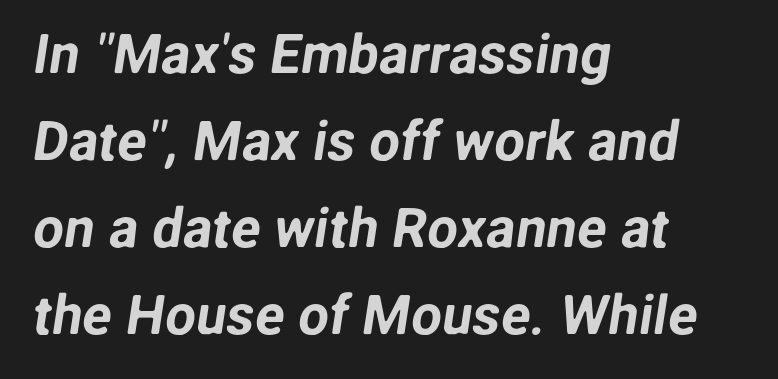
Q: Is the typeface a serif or a sans-serif typeface? A: Sans-serif.
Q: Is the text underlined? A: No.
Q: How is the paragraph aligned? A: Left-aligned.
Q: Is the spacing between letters normal or unusually wide? A: Normal.
Q: Is the spacing between lines tight, normal or loose? A: Normal.
Q: Width (condensed, normal, or wide)? A: Normal.
Q: Stroke contrast? A: Low.
Q: x-height? A: Medium.
Q: Monospaced? A: No.
